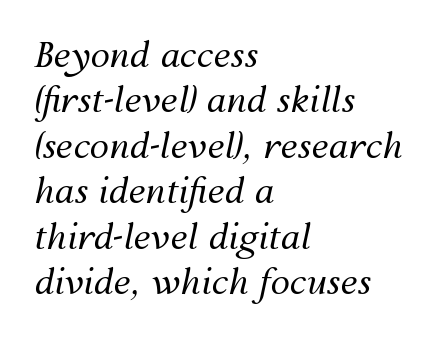
{"italic": "yes", "lean": "right", "slant_degrees": 12, "bold": "no", "weight": "regular", "width": "normal", "stroke_contrast": "medium", "x_height": "medium", "monospaced": "no", "underline": "no", "align": "left", "line_spacing": "normal", "line_spacing_ratio": 1.3, "letter_spacing": "normal", "letter_spacing_em": 0.0, "glyph_px": 35}
